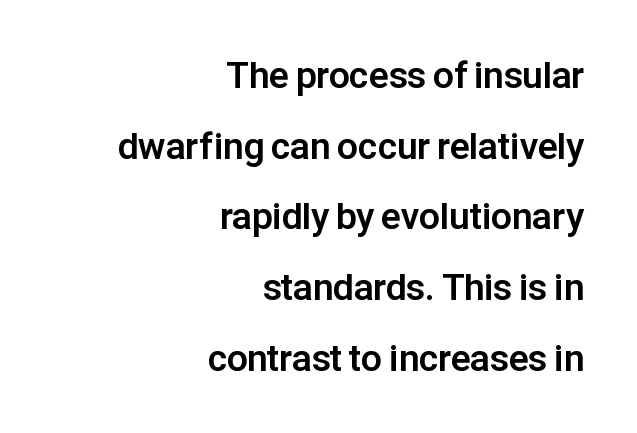
{"serif": "no", "italic": "no", "bold": "yes", "weight": "bold", "width": "normal", "stroke_contrast": "low", "x_height": "medium", "monospaced": "no", "underline": "no", "align": "right", "line_spacing": "loose", "line_spacing_ratio": 1.91, "letter_spacing": "normal", "letter_spacing_em": 0.0, "glyph_px": 37}
